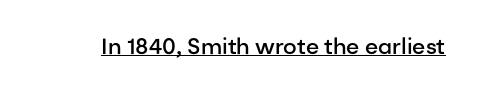
The image shows 22 px text type, upright; set normal letter spacing, underlined.
